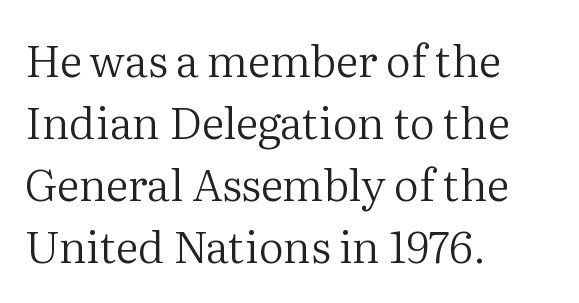
Q: Is the text bold? A: No.
Q: Is the text italic (slanted)? A: No, it is upright.
Q: Is the typeface a serif or a sans-serif typeface? A: Serif.
Q: Is the text underlined? A: No.
Q: How is the paragraph aligned? A: Left-aligned.
Q: Is the spacing between letters normal or unusually wide? A: Normal.
Q: Is the spacing between lines tight, normal or loose? A: Normal.
Q: Width (condensed, normal, or wide)? A: Normal.
Q: Stroke contrast? A: Medium.
Q: x-height? A: Medium.
Q: Monospaced? A: No.
